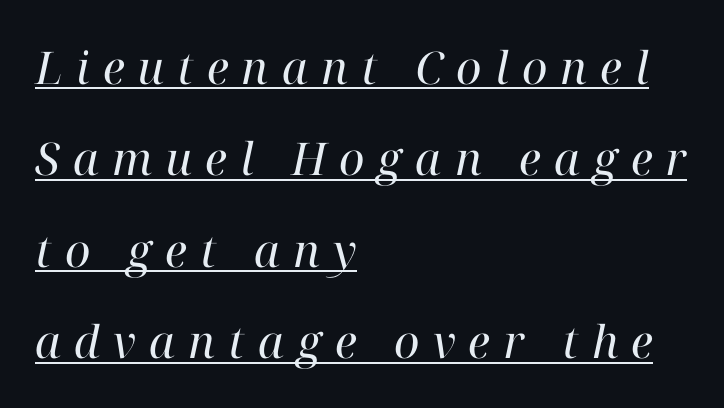
Q: Is the text bold? A: No.
Q: Is the text italic (slanted)? A: Yes, it leans right by about 12 degrees.
Q: Is the typeface a serif or a sans-serif typeface? A: Serif.
Q: Is the text underlined? A: Yes.
Q: How is the paragraph aligned? A: Left-aligned.
Q: Is the spacing between letters normal or unusually wide? A: Unusually wide.
Q: Is the spacing between lines tight, normal or loose? A: Loose.
Q: Width (condensed, normal, or wide)? A: Normal.
Q: Stroke contrast? A: High.
Q: x-height? A: Medium.
Q: Monospaced? A: No.
